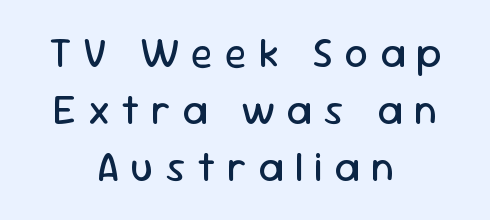
The image shows 41 px regular-weight sans-serif type, upright; set centered, normal line spacing (1.39x), unusually wide letter spacing (+0.28 em), not underlined; low stroke contrast and a medium x-height.
